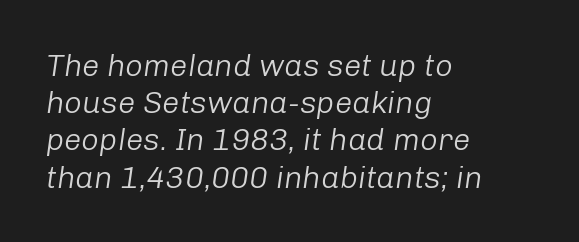
Q: Is the text bold? A: No.
Q: Is the text italic (slanted)? A: Yes, it leans right by about 8 degrees.
Q: Is the text underlined? A: No.
Q: How is the paragraph aligned? A: Left-aligned.
Q: Is the spacing between letters normal or unusually wide? A: Normal.
Q: Width (condensed, normal, or wide)? A: Normal.
Q: Stroke contrast? A: Low.
Q: x-height? A: Medium.
Q: Monospaced? A: No.
